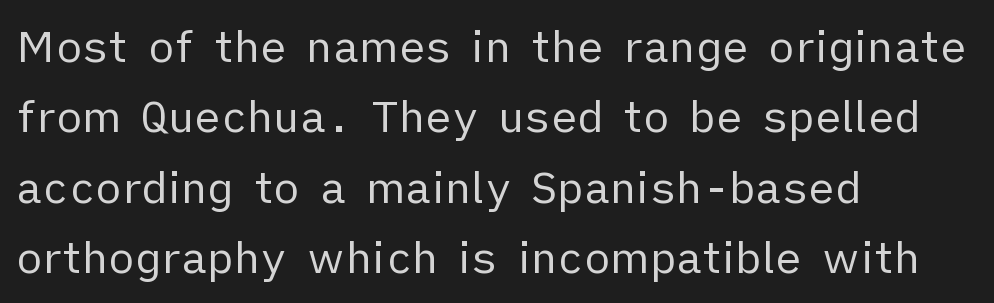
{"serif": "no", "italic": "no", "bold": "no", "weight": "regular", "width": "normal", "stroke_contrast": "low", "x_height": "medium", "monospaced": "no", "underline": "no", "align": "left", "line_spacing": "normal", "line_spacing_ratio": 1.6, "letter_spacing": "normal", "letter_spacing_em": 0.0, "glyph_px": 44}
